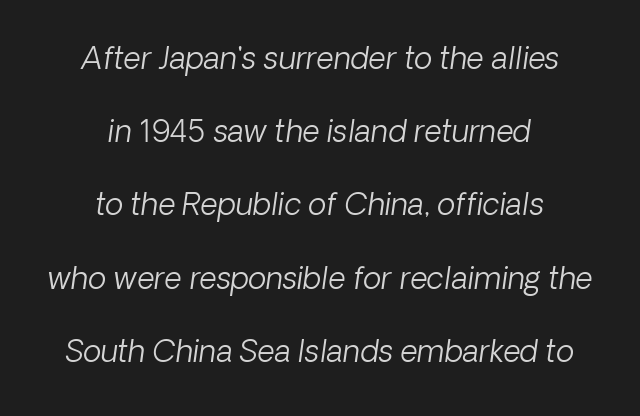
Ink coverage per letter is moderate at most. Clear beneath every line of the passage. The passage is arranged like a title page — every line centered. How would I describe the line gaps? Wide and relaxed. Default kerning and tracking; the words read as compact shapes. Characters are canted at an angle relative to the baseline's perpendicular.
